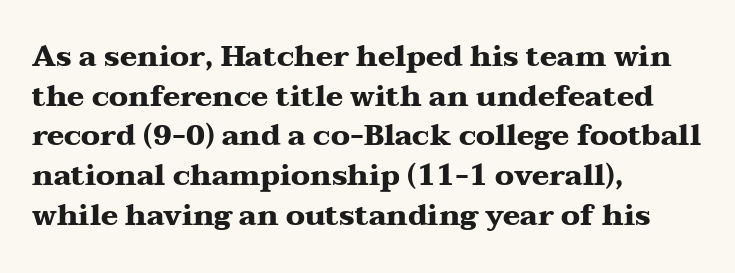
The image shows 29 px heavy, wide serif type, upright; set left-aligned, normal line spacing (1.37x), normal letter spacing, not underlined; medium stroke contrast and a medium x-height.
